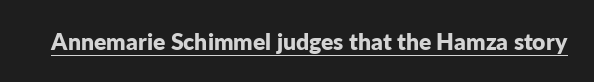
Heavy, bold letterforms. A rule runs beneath these lines of type. The type is set solid horizontally, with unmodified tracking. The lettering stays uniformly vertical, giving the passage a roman look.
